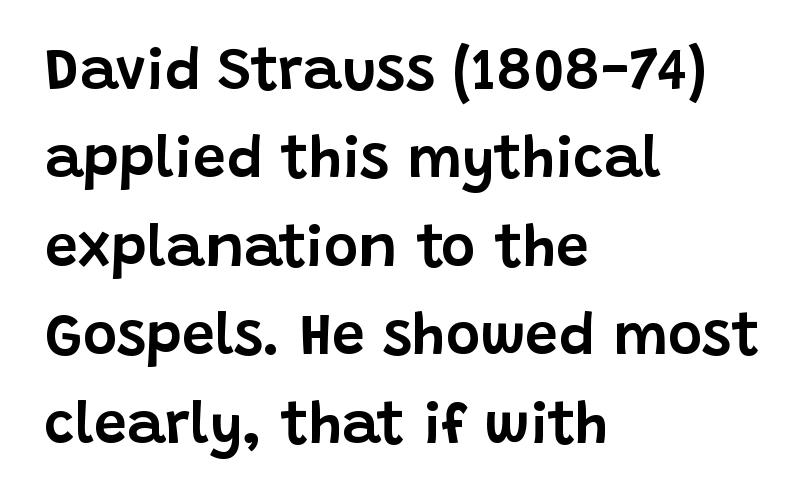
The image shows 59 px sans-serif type, upright; set left-aligned, normal line spacing (1.5x), normal letter spacing, not underlined; low stroke contrast and a large x-height.
